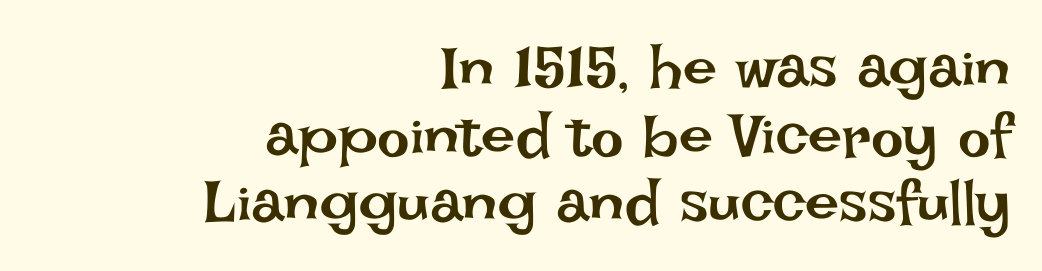
Type without underlining. Short note: letters normally spaced. The font's upright variant was chosen for this text. In CSS terms this would be text-align: right. You could not count columns in this text — the font is proportionally spaced. Horizontal bands of white between lines are thin slivers.
